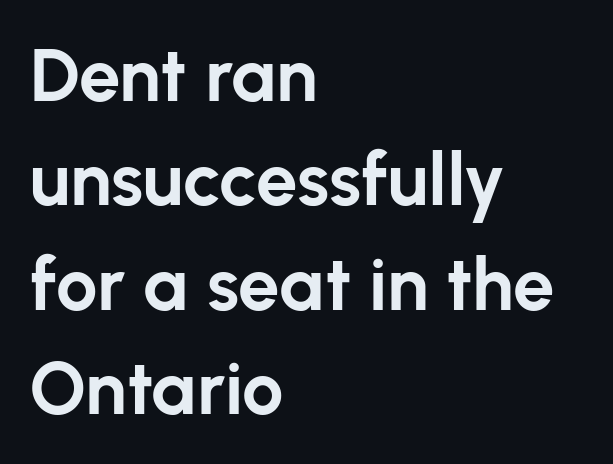
Q: Is the text bold? A: Yes.
Q: Is the text italic (slanted)? A: No, it is upright.
Q: Is the typeface a serif or a sans-serif typeface? A: Sans-serif.
Q: Is the text underlined? A: No.
Q: How is the paragraph aligned? A: Left-aligned.
Q: Is the spacing between letters normal or unusually wide? A: Normal.
Q: Is the spacing between lines tight, normal or loose? A: Normal.
Q: Width (condensed, normal, or wide)? A: Normal.
Q: Stroke contrast? A: Low.
Q: x-height? A: Medium.
Q: Monospaced? A: No.
